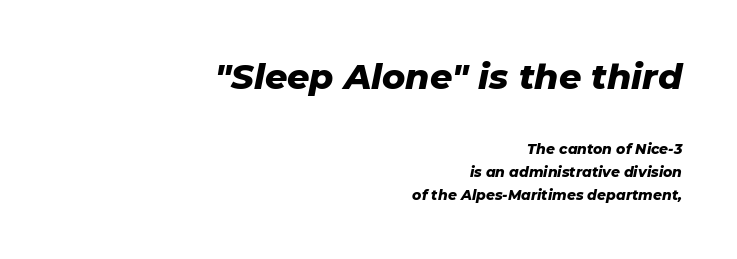
{"italic": "yes", "lean": "right", "slant_degrees": 11, "bold": "yes", "weight": "heavy", "width": "normal", "stroke_contrast": "low", "x_height": "medium", "monospaced": "no", "underline": "no", "align": "right", "line_spacing": "normal", "line_spacing_ratio": 1.63, "letter_spacing": "normal", "letter_spacing_em": 0.0, "larger_block": "first", "size_ratio": 2.5, "glyph_px": 35}
